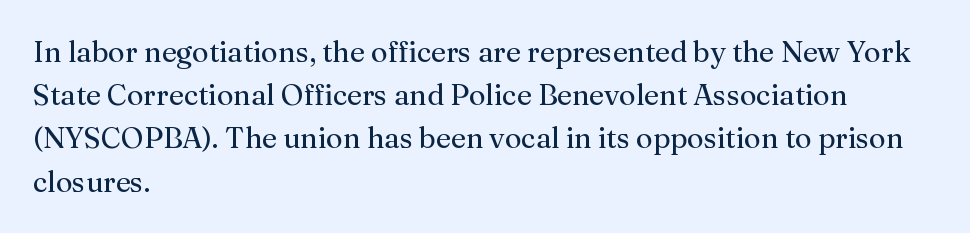
The image shows 29 px regular-weight serif type, upright; set left-aligned, normal line spacing (1.49x), normal letter spacing, not underlined; medium stroke contrast and a medium x-height.
